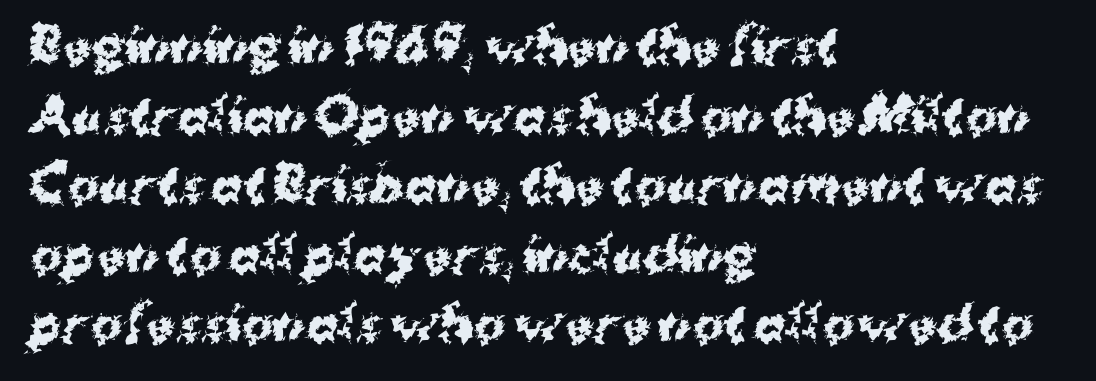
Pretty heavy lettering here — definitely bold. Does the leading feel generous? No, just average. The specimen omits any rule beneath the text block's lines.
